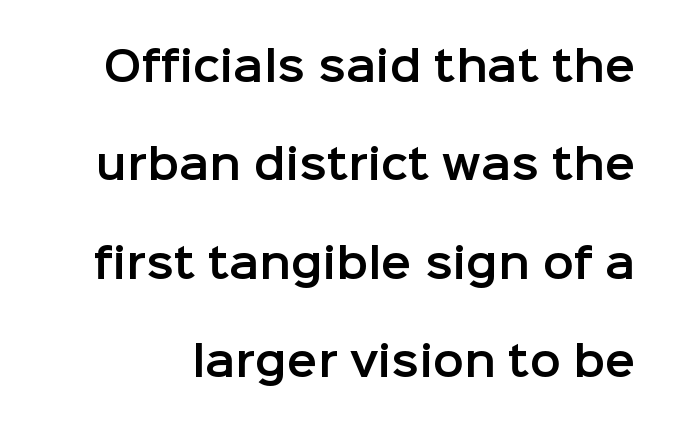
The image shows 41 px sans-serif type, upright; set loose line spacing (2.4x), normal letter spacing, not underlined; low stroke contrast and a medium x-height.
